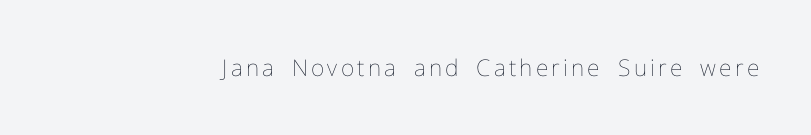
Q: Is the text bold? A: No.
Q: Is the text italic (slanted)? A: No, it is upright.
Q: Is the text underlined? A: No.
